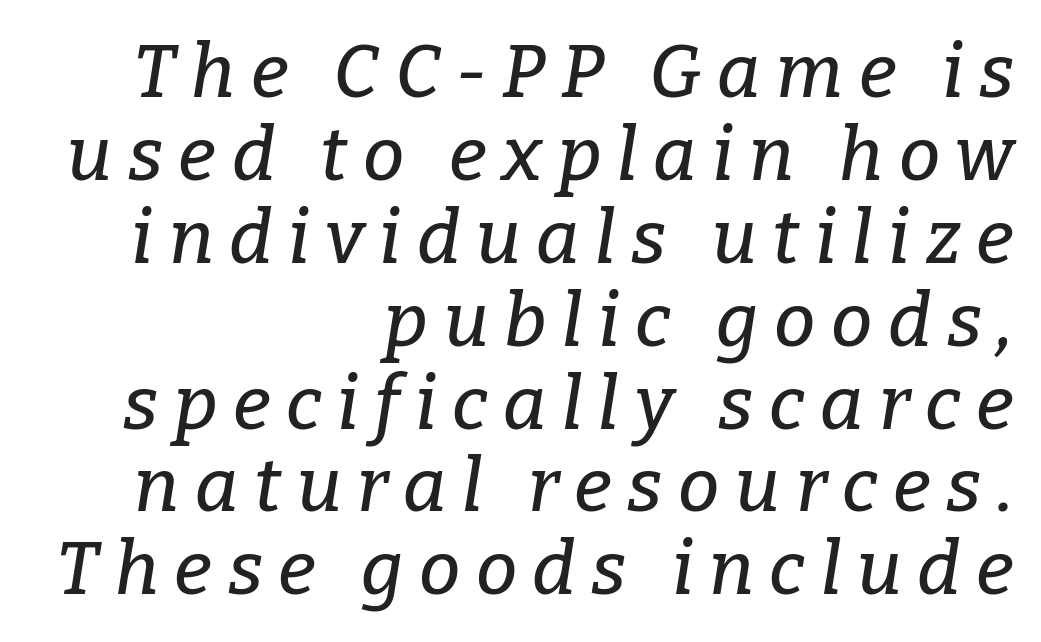
Q: Is the text italic (slanted)? A: Yes, it leans right by about 9 degrees.
Q: Is the typeface a serif or a sans-serif typeface? A: Serif.
Q: Is the text underlined? A: No.
Q: How is the paragraph aligned? A: Right-aligned.
Q: Is the spacing between letters normal or unusually wide? A: Unusually wide.
Q: Is the spacing between lines tight, normal or loose? A: Tight.
Q: Width (condensed, normal, or wide)? A: Normal.
Q: Stroke contrast? A: Low.
Q: x-height? A: Medium.
Q: Monospaced? A: No.
